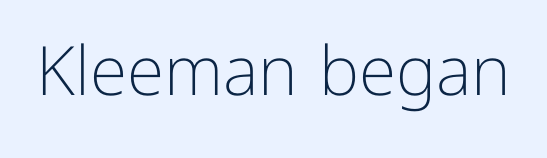
Q: Is the text bold? A: No.
Q: Is the text italic (slanted)? A: No, it is upright.
Q: Is the typeface a serif or a sans-serif typeface? A: Sans-serif.
Q: Is the text underlined? A: No.
Q: Is the spacing between letters normal or unusually wide? A: Normal.
Q: Width (condensed, normal, or wide)? A: Normal.
Q: Stroke contrast? A: Low.
Q: x-height? A: Medium.
Q: Monospaced? A: No.
